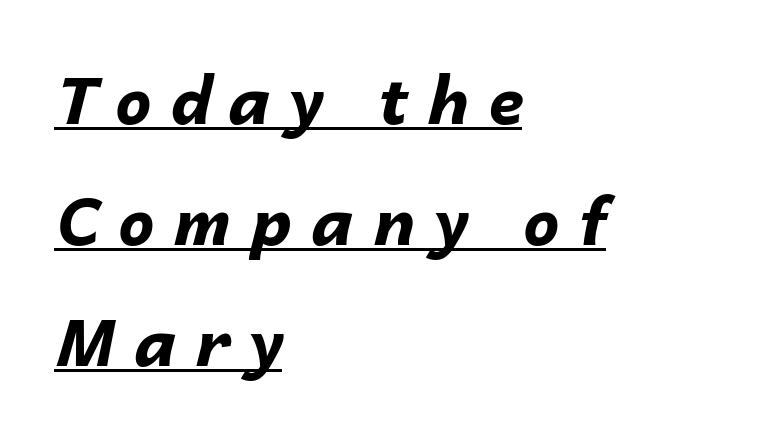
The horizontal fit of the characters is loose and conspicuously gappy. The letters advance in unequal steps, a hallmark of proportional type. A continuous stroke trails under the words, as in a hyperlink. Teacher's note: observe the even left margin — that is flush-left alignment.
